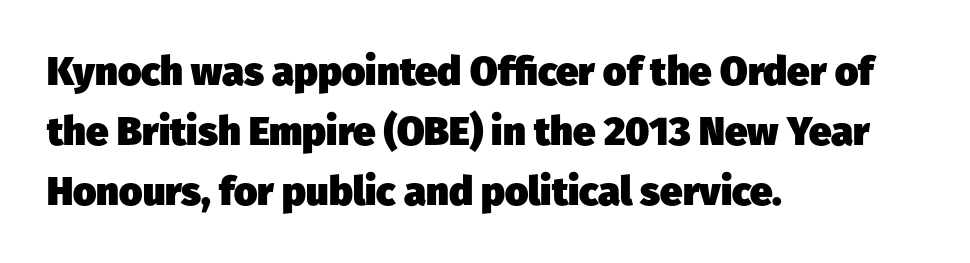
The face used here has the dense, thick strokes of a bold. This sample uses a sans-serif face. Left-aligned paragraph, ragged on the right. The passage shown stacks its lines at a standard gap. The type is set solid horizontally, with unmodified tracking.
